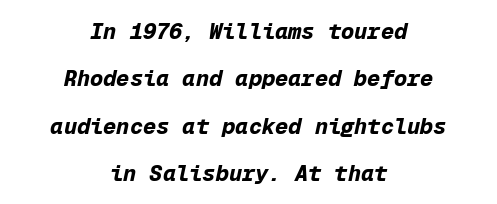
Q: Is the text bold? A: Yes.
Q: Is the text italic (slanted)? A: Yes, it leans right by about 12 degrees.
Q: Is the text underlined? A: No.
Q: How is the paragraph aligned? A: Centered.
Q: Is the spacing between letters normal or unusually wide? A: Normal.
Q: Is the spacing between lines tight, normal or loose? A: Loose.
